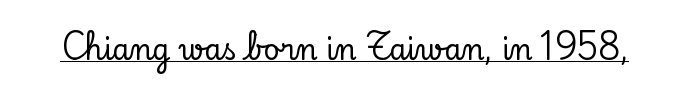
Q: Is the text italic (slanted)? A: No, it is upright.
Q: Is the typeface a serif or a sans-serif typeface? A: Serif.
Q: Is the text underlined? A: Yes.
Q: Is the spacing between letters normal or unusually wide? A: Normal.
Q: Width (condensed, normal, or wide)? A: Normal.
Q: Stroke contrast? A: Low.
Q: x-height? A: Small.
Q: Monospaced? A: No.
